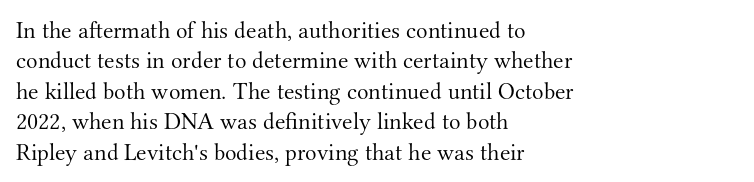
Q: Is the text bold? A: No.
Q: Is the text italic (slanted)? A: No, it is upright.
Q: Is the text underlined? A: No.
Q: How is the paragraph aligned? A: Left-aligned.
Q: Is the spacing between letters normal or unusually wide? A: Normal.
Q: Is the spacing between lines tight, normal or loose? A: Normal.
